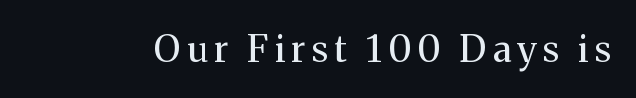
{"serif": "yes", "italic": "no", "bold": "no", "weight": "regular", "width": "normal", "stroke_contrast": "medium", "x_height": "medium", "monospaced": "no", "underline": "no", "glyph_px": 37}
